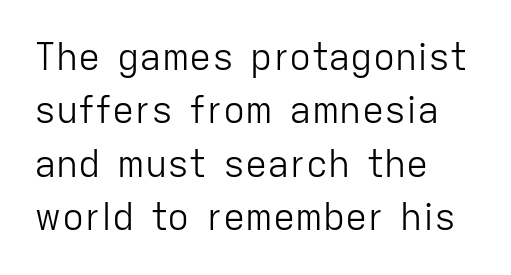
Q: Is the text bold? A: No.
Q: Is the text italic (slanted)? A: No, it is upright.
Q: Is the typeface a serif or a sans-serif typeface? A: Sans-serif.
Q: Is the text underlined? A: No.
Q: How is the paragraph aligned? A: Left-aligned.
Q: Is the spacing between letters normal or unusually wide? A: Normal.
Q: Is the spacing between lines tight, normal or loose? A: Normal.
Q: Width (condensed, normal, or wide)? A: Normal.
Q: Stroke contrast? A: Low.
Q: x-height? A: Medium.
Q: Monospaced? A: No.
